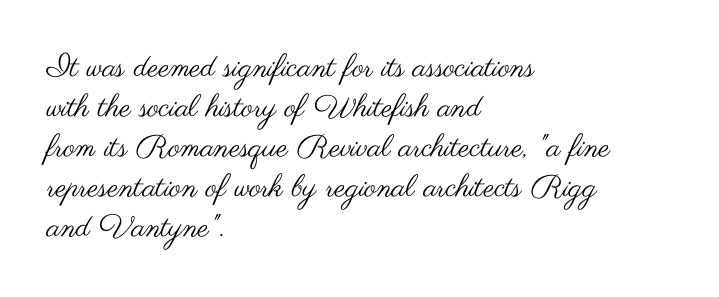
The rendering uses natural spacing where letterforms have individual widths. Whoever set this chose a conventional vertical rhythm. The gap between lines stays unmarked. Stem width sits at or under what a default text font uses.
